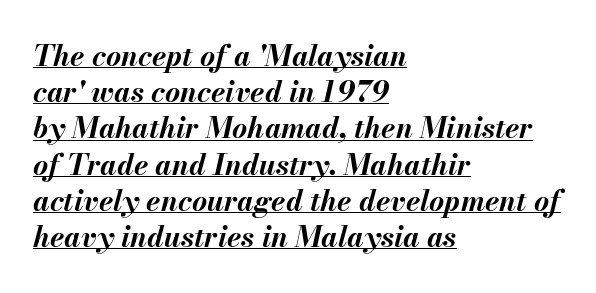
Q: Is the text bold? A: Yes.
Q: Is the text italic (slanted)? A: Yes, it leans right by about 13 degrees.
Q: Is the text underlined? A: Yes.
Q: How is the paragraph aligned? A: Left-aligned.
Q: Is the spacing between letters normal or unusually wide? A: Normal.
Q: Is the spacing between lines tight, normal or loose? A: Normal.
Q: Width (condensed, normal, or wide)? A: Normal.
Q: Stroke contrast? A: Medium.
Q: x-height? A: Small.
Q: Monospaced? A: No.
